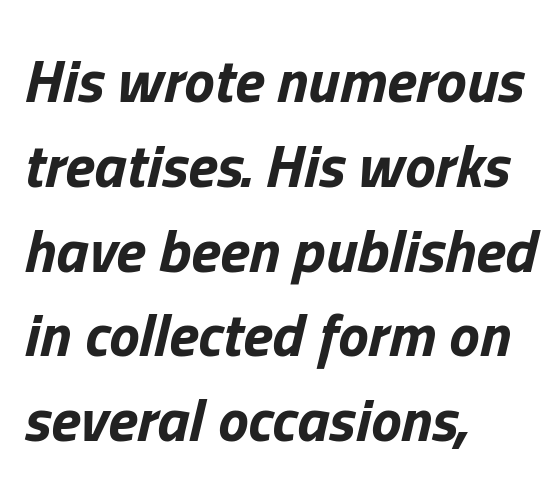
Q: Is the text bold? A: Yes.
Q: Is the text italic (slanted)? A: Yes, it leans right by about 13 degrees.
Q: Is the text underlined? A: No.
Q: How is the paragraph aligned? A: Left-aligned.
Q: Is the spacing between letters normal or unusually wide? A: Normal.
Q: Is the spacing between lines tight, normal or loose? A: Normal.
Q: Width (condensed, normal, or wide)? A: Normal.
Q: Stroke contrast? A: Low.
Q: x-height? A: Medium.
Q: Monospaced? A: No.
